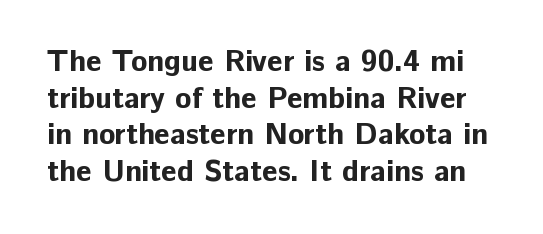
The image shows 30 px bold sans-serif type, upright; set line spacing 1.22x, normal letter spacing, not underlined; low stroke contrast and a medium x-height.
